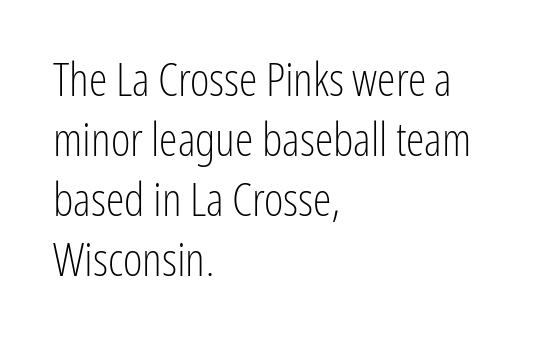
{"serif": "no", "italic": "no", "bold": "no", "weight": "light", "width": "condensed", "stroke_contrast": "low", "x_height": "medium", "monospaced": "no", "underline": "no", "align": "left", "line_spacing": "normal", "line_spacing_ratio": 1.28, "letter_spacing": "normal", "letter_spacing_em": 0.0, "glyph_px": 47}
